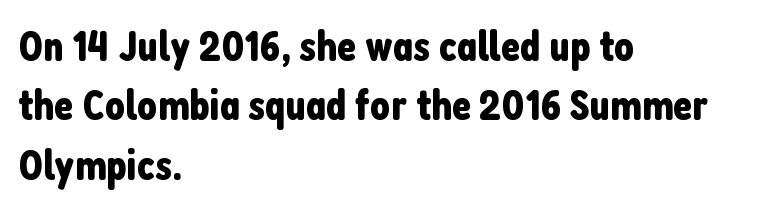
This sample has the flowing, uneven cadence of proportional lettering. Spacing between characters is what you'd get straight out of the box. Notice how descenders clear the ascenders below comfortably — that's standard leading. Designer's note — italics off, roman on. Just letters on the line, the space beneath them empty.
